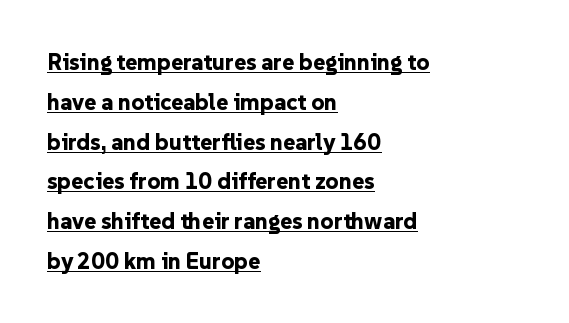
The image shows 23 px bold type, upright; set left-aligned, line spacing 1.73x, normal letter spacing, underlined.
